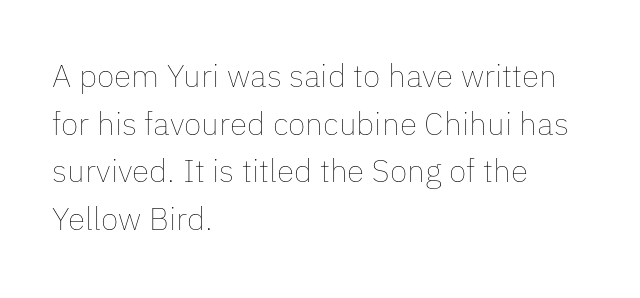
Horizontal bands of white between lines are of average thickness. Is the block centered? No — it sits flush against the left margin. These lines are rendered in a variable-pitch font. Just letters on the line, the space beneath them empty. The letters sit at their default tracking, neither squeezed nor spread.
